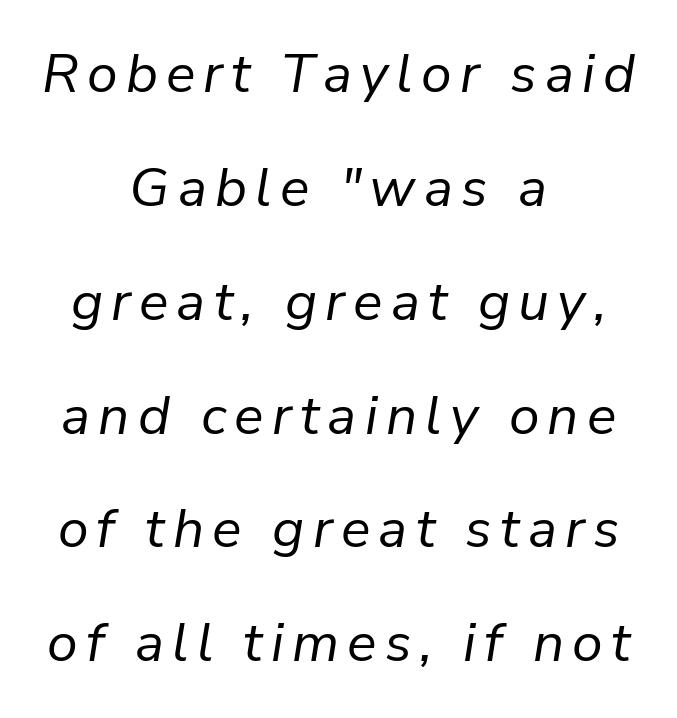
The image shows 55 px regular-weight type, italic (leaning right); set centered, loose line spacing (2.07x), not underlined; low stroke contrast and a medium x-height.
